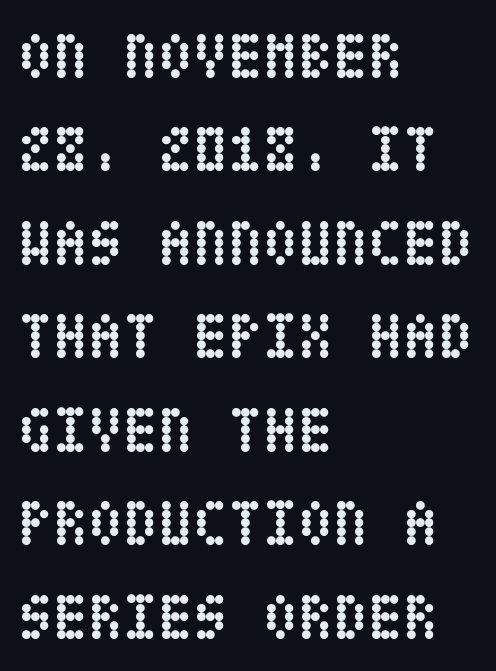
{"italic": "no", "bold": "yes", "weight": "semibold", "width": "condensed", "stroke_contrast": "low", "x_height": "large", "underline": "no", "align": "left", "line_spacing": "normal", "line_spacing_ratio": 1.46, "letter_spacing": "normal", "letter_spacing_em": 0.0, "glyph_px": 64}
